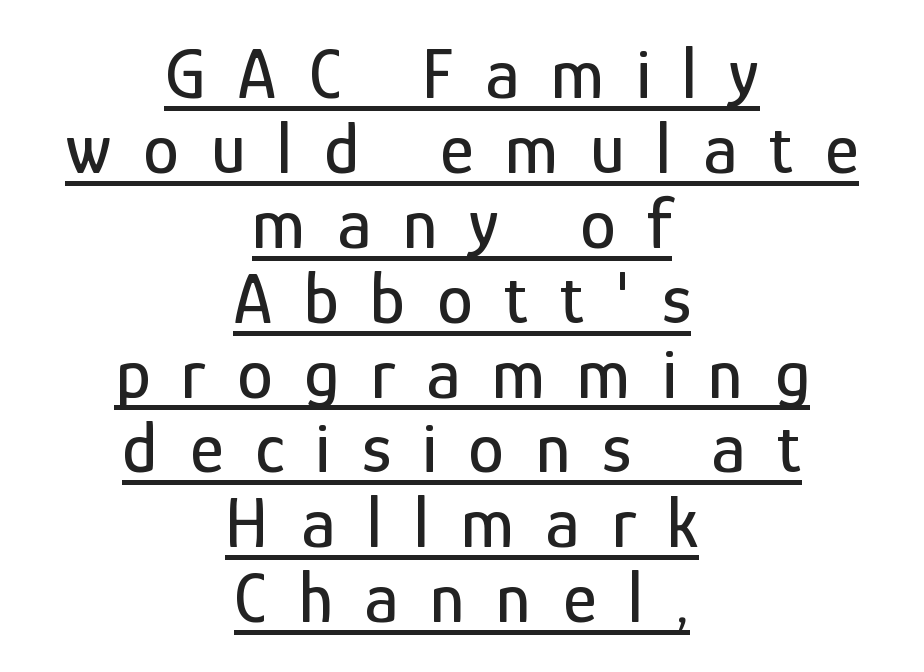
{"serif": "no", "italic": "no", "width": "condensed", "stroke_contrast": "low", "x_height": "medium", "monospaced": "no", "underline": "yes", "align": "center", "line_spacing": "tight", "line_spacing_ratio": 1.04, "letter_spacing": "wide", "letter_spacing_em": 0.44, "glyph_px": 72}
